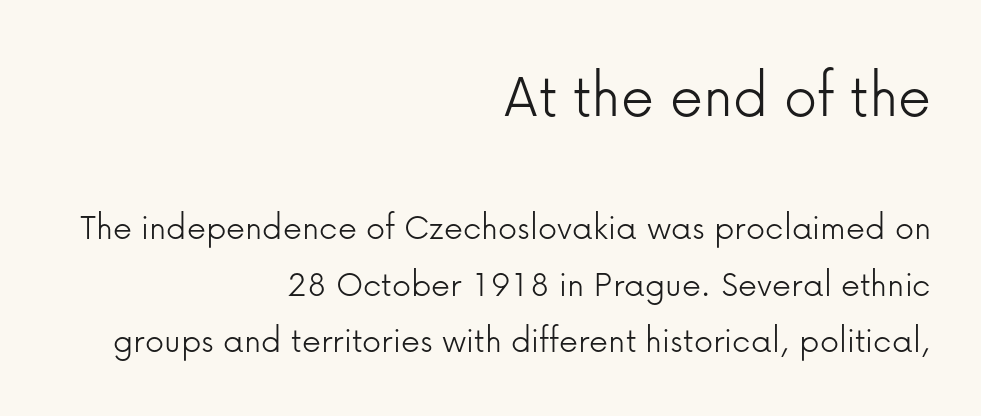
The image shows 66 px light sans-serif type, upright; set right-aligned, normal line spacing (1.49x), normal letter spacing, not underlined; the first (top) block is 1.74x larger; low stroke contrast and a medium x-height.
